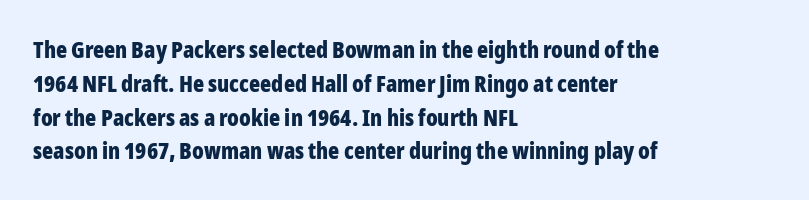
Q: Is the text bold? A: Yes.
Q: Is the text italic (slanted)? A: No, it is upright.
Q: Is the text underlined? A: No.
Q: How is the paragraph aligned? A: Left-aligned.
Q: Is the spacing between letters normal or unusually wide? A: Normal.
Q: Is the spacing between lines tight, normal or loose? A: Normal.
